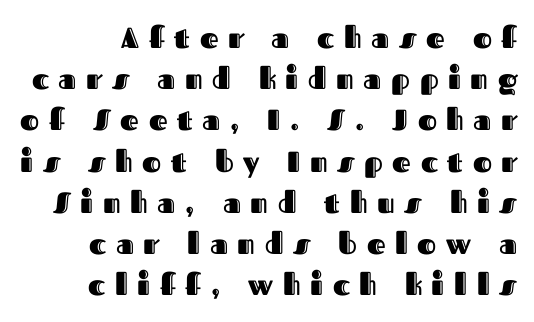
{"italic": "no", "width": "normal", "x_height": "medium", "monospaced": "no", "underline": "no", "line_spacing": "normal", "line_spacing_ratio": 1.42, "letter_spacing": "wide", "letter_spacing_em": 0.33, "glyph_px": 29}
